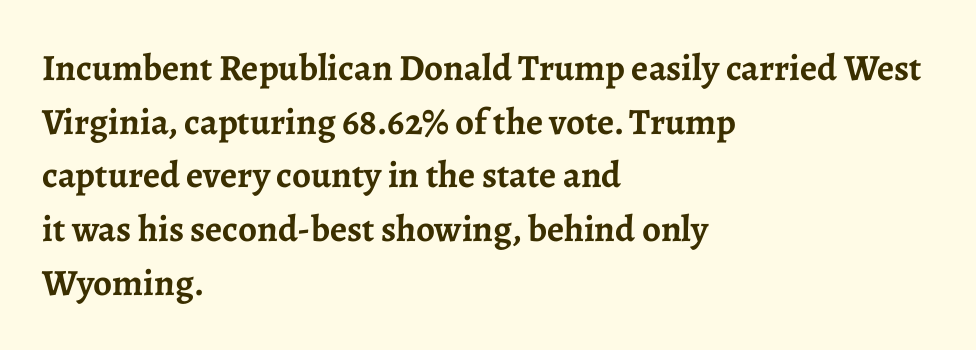
{"serif": "yes", "italic": "no", "bold": "yes", "weight": "semibold", "width": "normal", "stroke_contrast": "low", "x_height": "medium", "monospaced": "no", "underline": "no", "align": "left", "line_spacing": "normal", "line_spacing_ratio": 1.45, "letter_spacing": "normal", "letter_spacing_em": 0.0, "glyph_px": 37}
